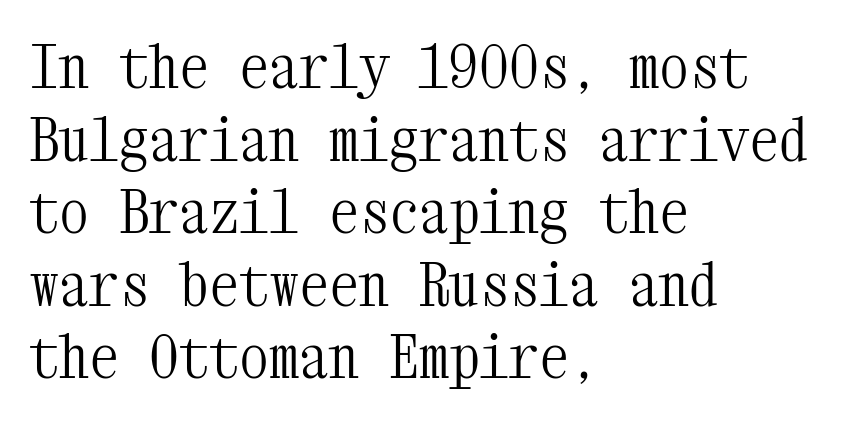
The image shows 60 px light, condensed serif type, upright, monospaced; set left-aligned, line spacing 1.21x, normal letter spacing, not underlined; medium stroke contrast and a medium x-height.
